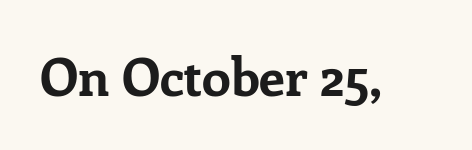
The image shows 52 px bold serif type, upright; set normal letter spacing, not underlined; low stroke contrast and a medium x-height.
